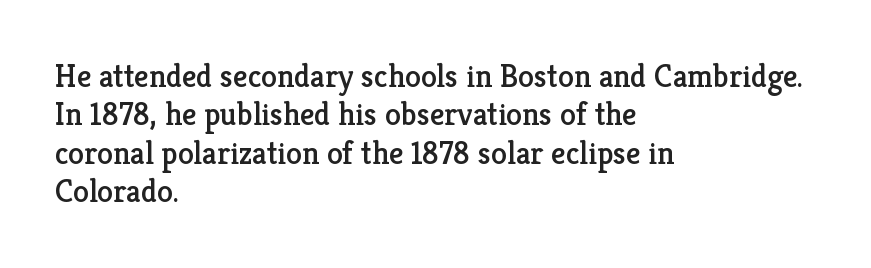
This rendering leaves character spacing at its baseline value. The type family on display is of the serif kind. The face used here is proportionally spaced, like ordinary book or web type. The rag falls on the right side of this text block. The strip under each line holds only bare page.
